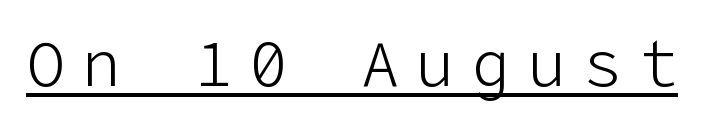
The image shows 64 px light sans-serif type, upright; set unusually wide letter spacing (+0.27 em), underlined; low stroke contrast and a medium x-height.
